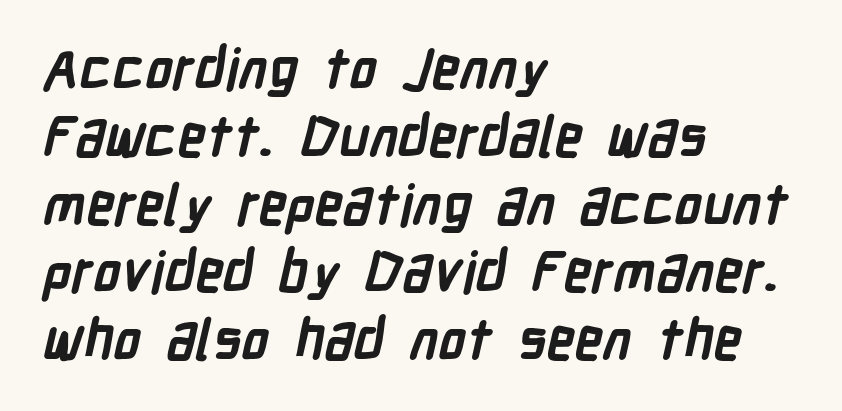
In terms of weight, the rendering is a true, heavy bold. One-word summary of the alignment: left. Each row of text sits above clean, open space. The rendering uses natural spacing where letterforms have individual widths.
